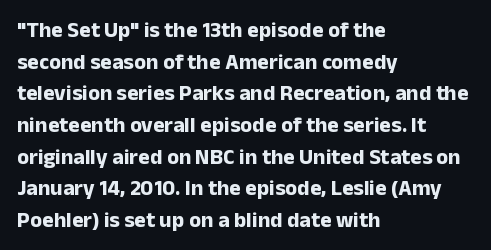
The image shows 22 px bold type, upright; set left-aligned, normal line spacing (1.44x), normal letter spacing, not underlined.
